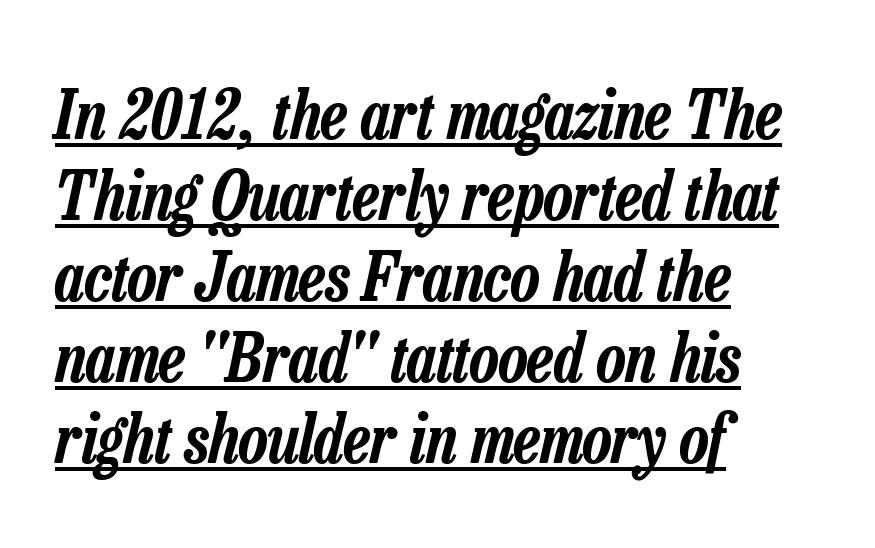
Compared with a centered layout, this one pins lines to the left instead. Italic? Definitely — the glyphs are oblique. This sample has the flowing, uneven cadence of proportional lettering. Students, note that the glyphs here touch the page at normal intervals.
